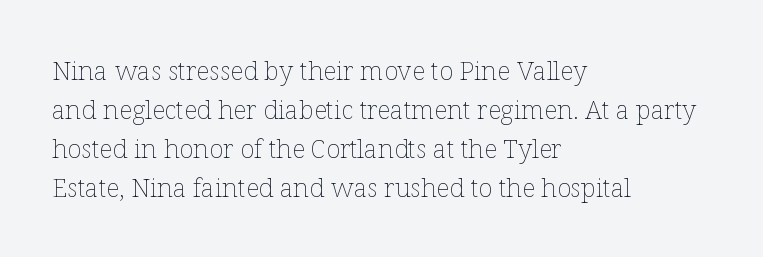
{"italic": "no", "bold": "no", "underline": "no", "align": "left", "line_spacing": "normal", "line_spacing_ratio": 1.5, "letter_spacing": "normal", "letter_spacing_em": 0.0, "glyph_px": 26}
